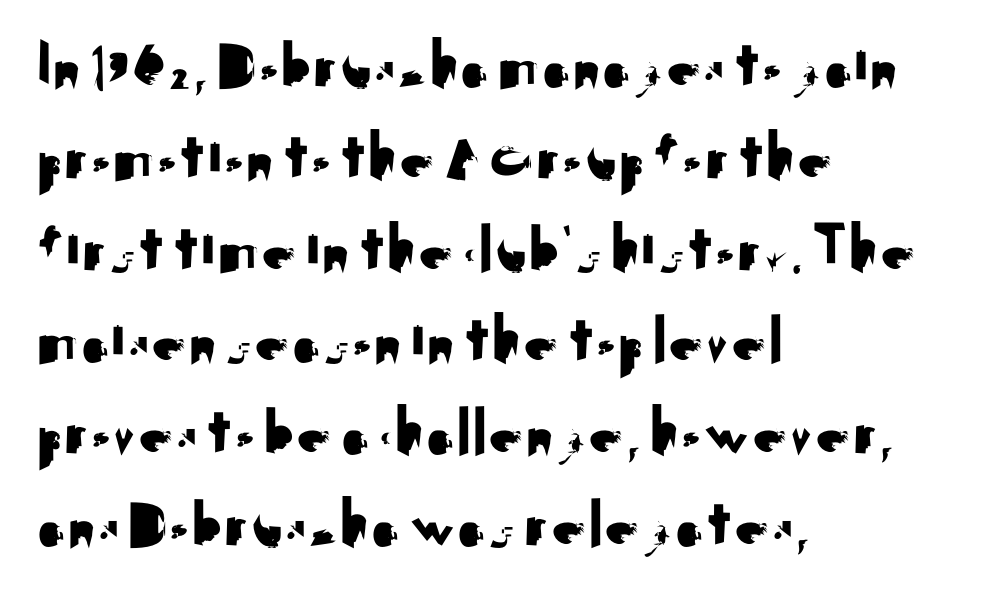
Q: Is the text italic (slanted)? A: No, it is upright.
Q: Is the typeface a serif or a sans-serif typeface? A: Sans-serif.
Q: Is the text underlined? A: No.
Q: How is the paragraph aligned? A: Left-aligned.
Q: Is the spacing between letters normal or unusually wide? A: Normal.
Q: Is the spacing between lines tight, normal or loose? A: Normal.
Q: Width (condensed, normal, or wide)? A: Normal.
Q: Stroke contrast? A: Medium.
Q: x-height? A: Small.
Q: Monospaced? A: No.
